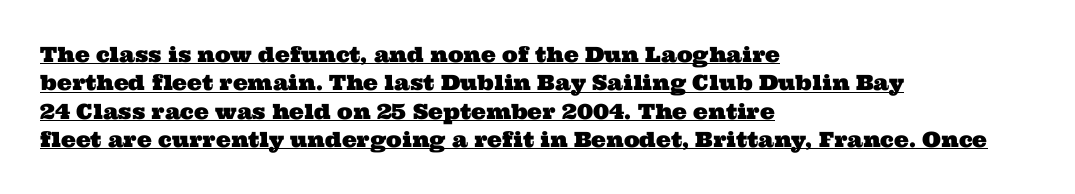
Every row of glyphs begins at an identical x-position on the left. Letter spacing: default. Whoever set this chose a conventional vertical rhythm. Each line of the rendering has a horizontal stroke beneath the glyphs.
